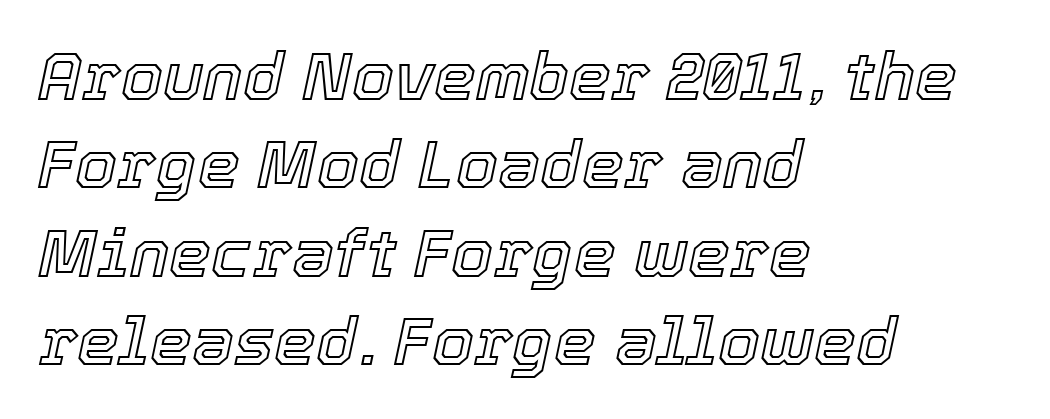
The lines in this sample share a left origin and differ only in where they stop. The baseline area is clear. Students, observe: this is what conventionally led text looks like. Tracking here is standard; glyphs follow each other at the usual distance.
